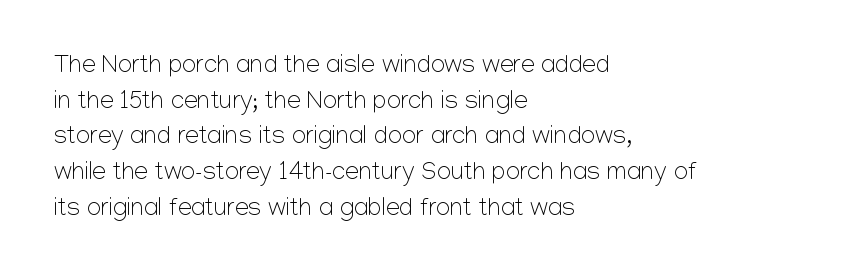
No word sits above an underline. These lines stack with their left ends in a neat column. The line-height multiplier appears to be the usual default. Ordinary non-slanted type is in use. Students, note that the glyphs here touch the page at normal intervals.
